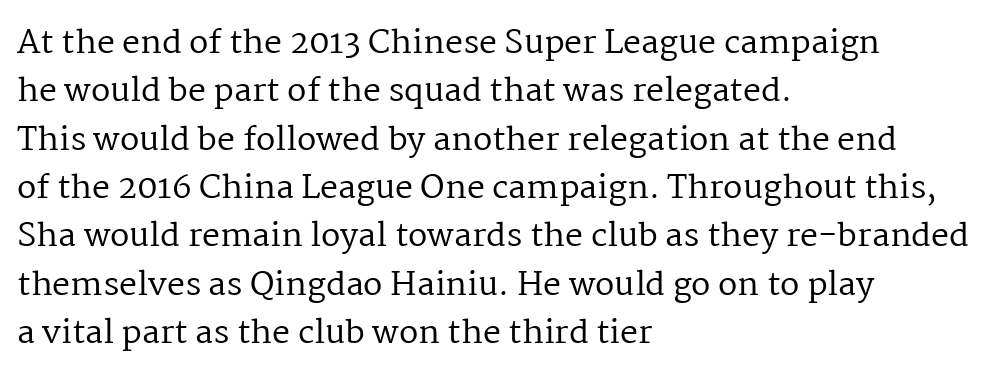
Q: Is the text bold? A: No.
Q: Is the text italic (slanted)? A: No, it is upright.
Q: Is the typeface a serif or a sans-serif typeface? A: Serif.
Q: Is the text underlined? A: No.
Q: How is the paragraph aligned? A: Left-aligned.
Q: Is the spacing between letters normal or unusually wide? A: Normal.
Q: Is the spacing between lines tight, normal or loose? A: Normal.
Q: Width (condensed, normal, or wide)? A: Normal.
Q: Stroke contrast? A: Medium.
Q: x-height? A: Medium.
Q: Monospaced? A: No.
